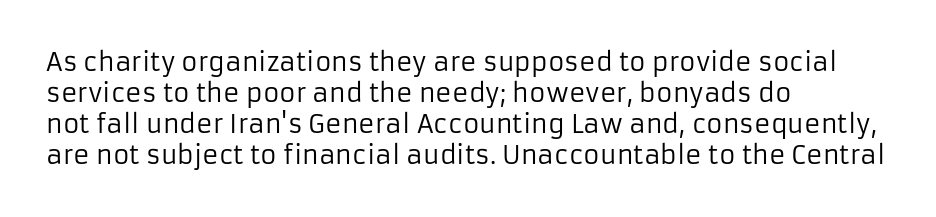
A light-to-regular cut is what we see here. Clear beneath every line of the passage. Vertical strokes here are truly vertical. The passage shown has conventional tracking throughout. Leftover space on each line is placed entirely after the last word.
